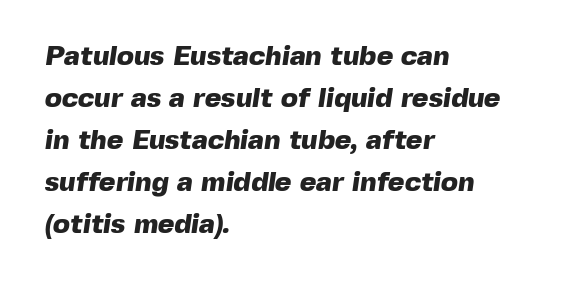
These lines are rendered in a variable-pitch font. Chunky letters — that's bold for sure. Note: no serifs on the glyphs. The lines in this sample share a left origin and differ only in where they stop. The glyphs are unaccompanied by any horizontal stroke below them. Vertically, the passage feels balanced, rows spaced as you'd expect.
